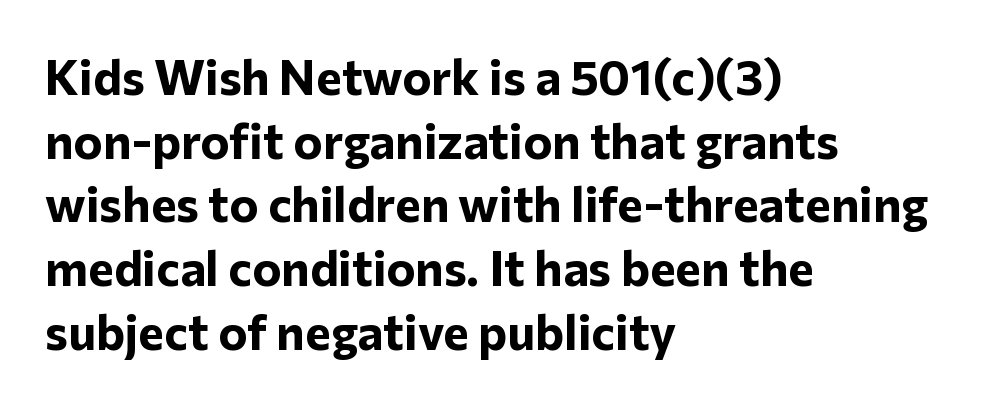
Regarding leading, the lines here are spaced in the standard way. Is this a fixed-width face? No — the glyphs have proportional, varying widths. Nope, not italic — everything's standing straight. There is no visible air inserted between adjacent glyphs.
